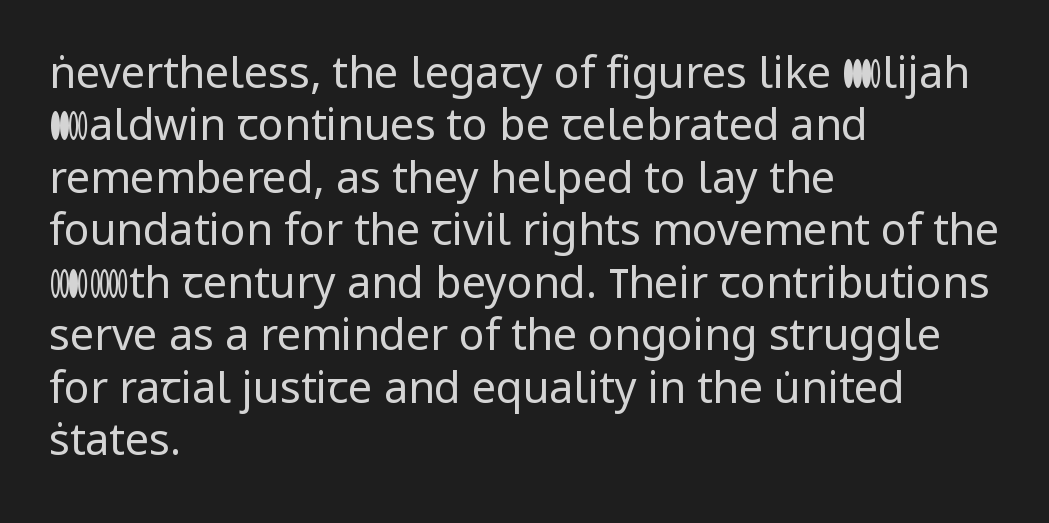
The image shows 43 px regular-weight sans-serif type, upright; set left-aligned, line spacing 1.22x, normal letter spacing, not underlined; low stroke contrast and a medium x-height.
